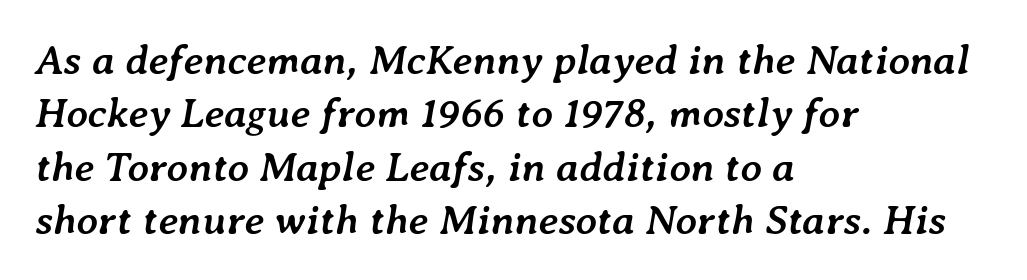
The image shows 42 px semibold type, italic (leaning right); set left-aligned, normal line spacing (1.27x), normal letter spacing, not underlined; low stroke contrast and a medium x-height.
